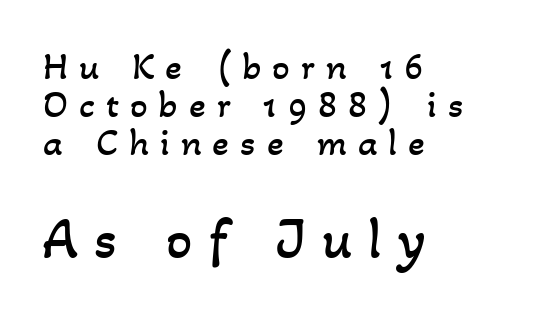
The more generous point size was reserved for the lower chunk. All the whitespace from short lines collects on the right. Rows of type sit shoulder to shoulder in the vertical direction. The passage shown is typed in a proportional face where columns would drift. Unmarked baselines from the first word to the last. Bold? No — there's no thickening of the strokes.
